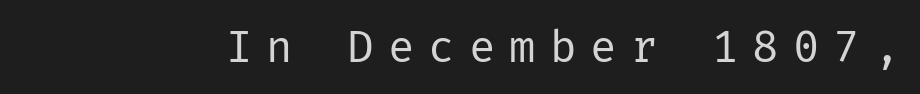
{"serif": "no", "italic": "no", "bold": "no", "weight": "regular", "width": "normal", "stroke_contrast": "low", "x_height": "medium", "underline": "no", "letter_spacing": "wide", "letter_spacing_em": 0.32, "glyph_px": 44}
